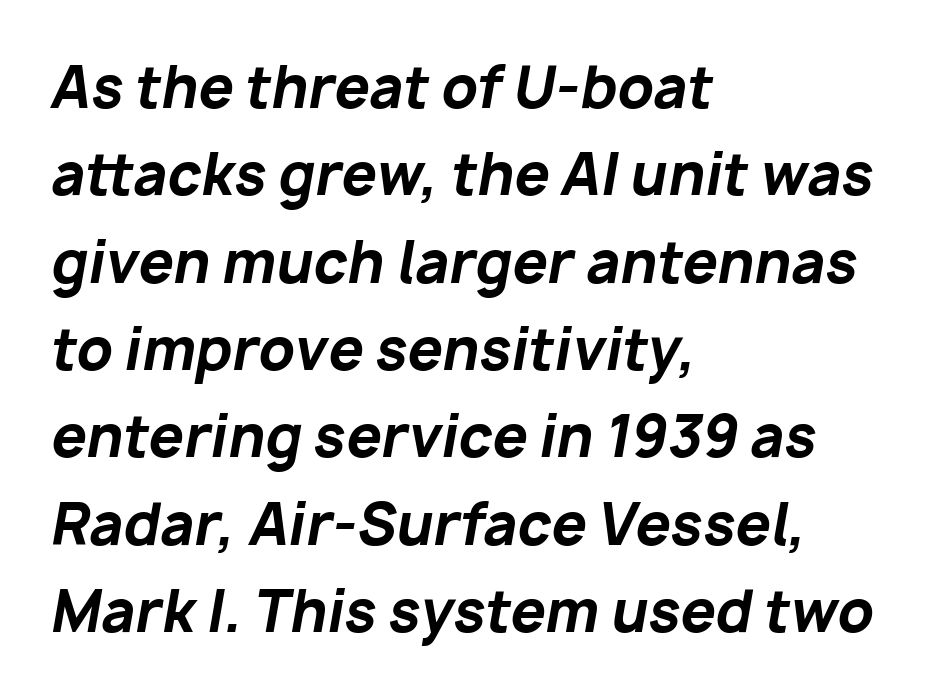
The words here are not underlined. Spacing verdict: proportional, widths tailored to each character. One-word summary of the alignment: left. Its strokes are broad and dark, the hallmark of bold type. The designer left line spacing at the default.
